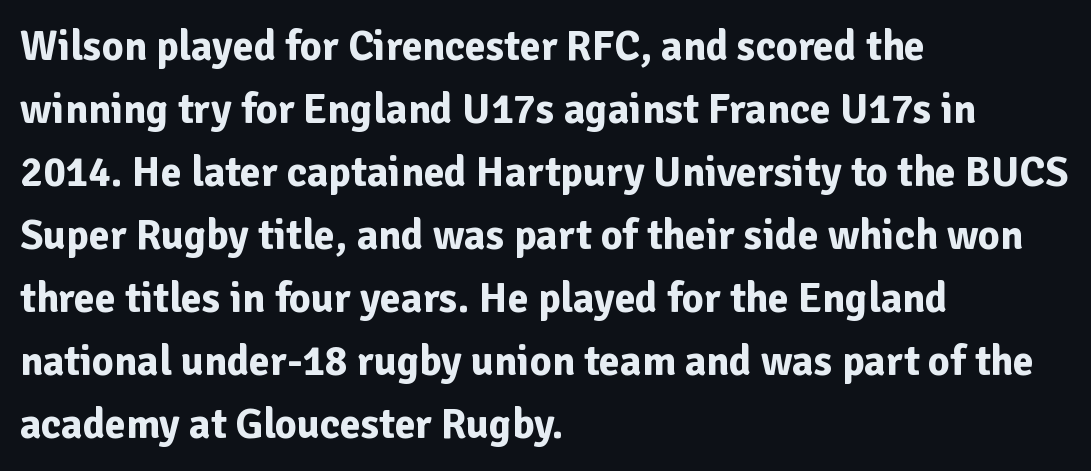
Q: Is the text bold? A: Yes.
Q: Is the text italic (slanted)? A: No, it is upright.
Q: Is the typeface a serif or a sans-serif typeface? A: Sans-serif.
Q: Is the text underlined? A: No.
Q: How is the paragraph aligned? A: Left-aligned.
Q: Is the spacing between letters normal or unusually wide? A: Normal.
Q: Is the spacing between lines tight, normal or loose? A: Normal.
Q: Width (condensed, normal, or wide)? A: Normal.
Q: Stroke contrast? A: Low.
Q: x-height? A: Medium.
Q: Monospaced? A: No.
